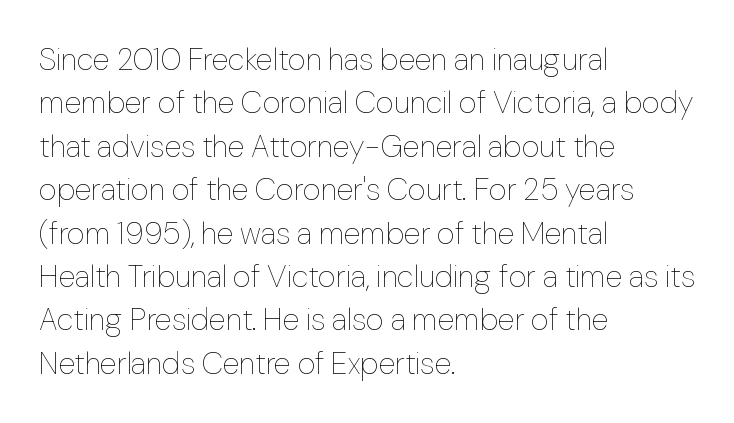
Q: Is the text bold? A: No.
Q: Is the text italic (slanted)? A: No, it is upright.
Q: Is the text underlined? A: No.
Q: How is the paragraph aligned? A: Left-aligned.
Q: Is the spacing between letters normal or unusually wide? A: Normal.
Q: Is the spacing between lines tight, normal or loose? A: Normal.
Q: Width (condensed, normal, or wide)? A: Normal.
Q: Stroke contrast? A: Low.
Q: x-height? A: Medium.
Q: Monospaced? A: No.
